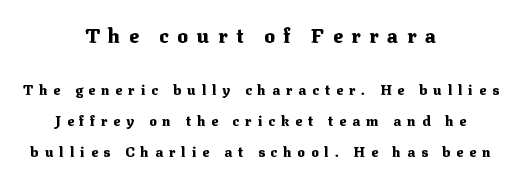
Glyph-to-glyph distance is far greater than everyday printed text. Letters rest on an invisible, unmarked baseline. A great deal of white space separates one row of letters from the next. How heavy is the stroke? Heavy — this is a bold. Two sizes are in play, and the larger belongs to the first block. No italicization has been applied; the sample stays upright.
